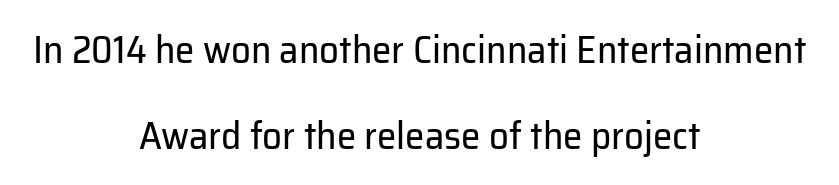
Rows of type keep a wide berth in the vertical direction. Bare-footed words on every line. The glyphs in this specimen are sans serif. The passage shown has conventional tracking throughout. The rendering positions every line midway between the sides. The strokes carry an ordinary text weight at most.
